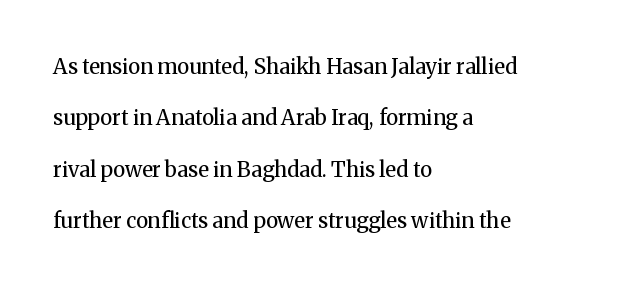
The image shows 21 px text type, upright; set left-aligned, loose line spacing (2.45x), normal letter spacing, not underlined.
